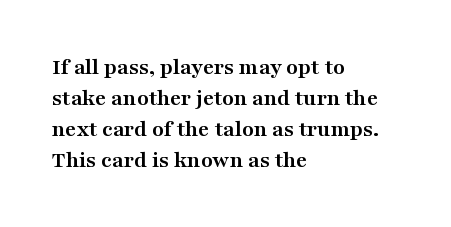
The image shows 24 px bold type, upright; set left-aligned, normal line spacing (1.29x), normal letter spacing, not underlined.
